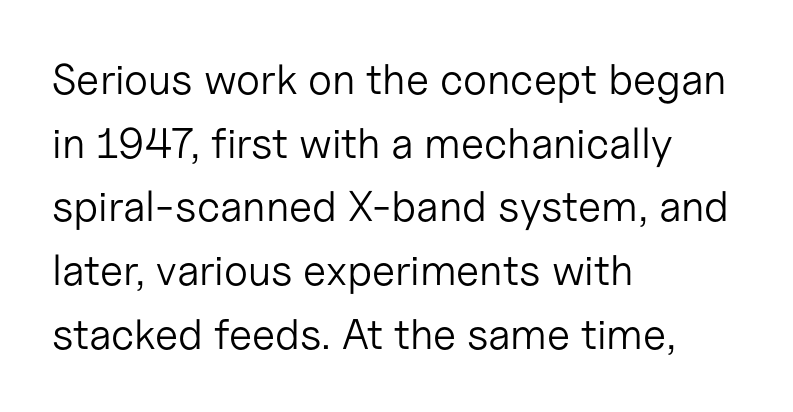
{"serif": "no", "italic": "no", "bold": "no", "weight": "light", "width": "normal", "stroke_contrast": "low", "x_height": "medium", "monospaced": "no", "underline": "no", "align": "left", "line_spacing": "normal", "line_spacing_ratio": 1.48, "letter_spacing": "normal", "letter_spacing_em": 0.0, "glyph_px": 43}
